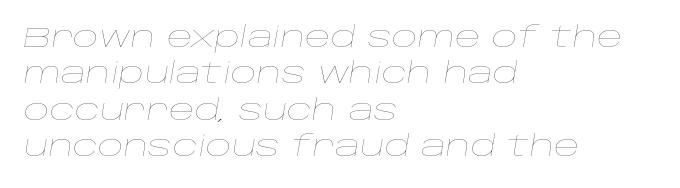
The passage shown is not bold in any degree. Horizontal bands of white between lines are of average thickness. Honestly, the letter spacing is just normal — you wouldn't notice it. One-word summary of the alignment: left.
